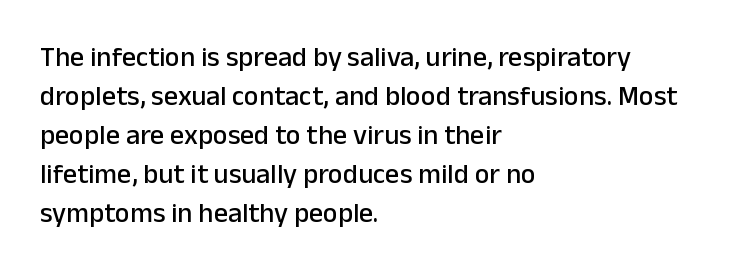
The image shows 28 px sans-serif type, upright; set left-aligned, normal line spacing (1.39x), normal letter spacing, not underlined; low stroke contrast and a medium x-height.
